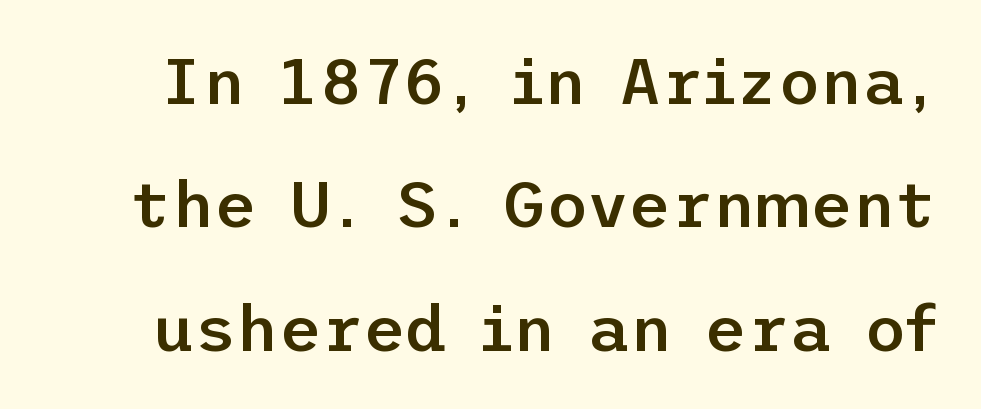
Q: Is the text bold? A: Semi-bold.
Q: Is the text italic (slanted)? A: No, it is upright.
Q: Is the typeface a serif or a sans-serif typeface? A: Sans-serif.
Q: Is the text underlined? A: No.
Q: Is the spacing between letters normal or unusually wide? A: Normal.
Q: Is the spacing between lines tight, normal or loose? A: Loose.
Q: Width (condensed, normal, or wide)? A: Normal.
Q: Stroke contrast? A: Low.
Q: x-height? A: Medium.
